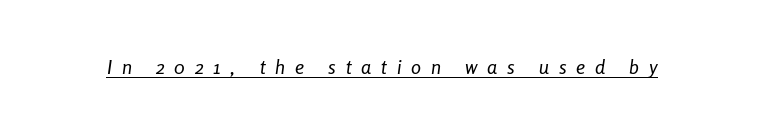
The image shows 20 px text type, italic (leaning right); set unusually wide letter spacing (+0.49 em), underlined.
